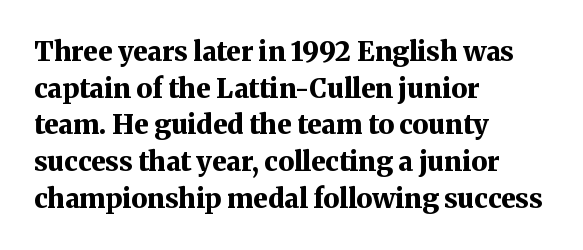
Q: Is the text bold? A: Yes.
Q: Is the text italic (slanted)? A: No, it is upright.
Q: Is the text underlined? A: No.
Q: How is the paragraph aligned? A: Left-aligned.
Q: Is the spacing between letters normal or unusually wide? A: Normal.
Q: Is the spacing between lines tight, normal or loose? A: Normal.
